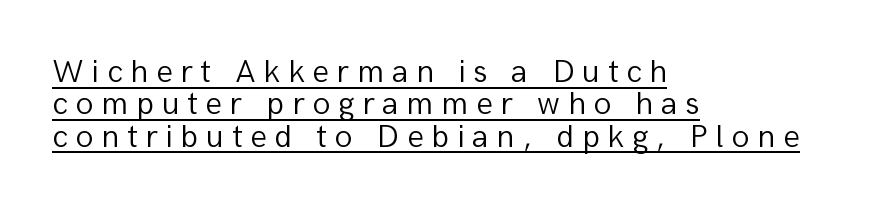
Stems here are at most as thick as an everyday book face. How would I describe the line gaps? Narrow and economical. Each line of the rendering has a horizontal stroke beneath the glyphs. Serifs: no, the terminals of the letterforms are clean. Do the characters align in a grid? No, the font is proportional.
